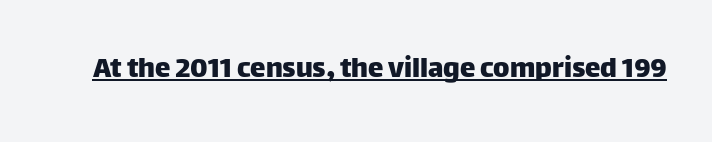
{"serif": "no", "italic": "no", "width": "normal", "stroke_contrast": "low", "x_height": "large", "monospaced": "no", "underline": "yes", "letter_spacing": "normal", "letter_spacing_em": 0.0, "glyph_px": 31}
